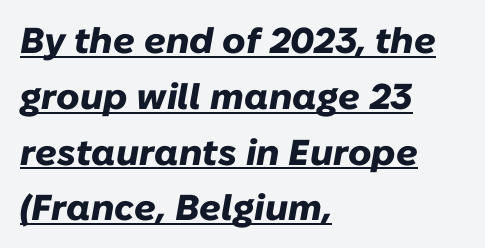
The face used here is rendered with its standard letterfit. The glyphs are accompanied by a horizontal stroke just below them. Italic? Definitely — the glyphs are oblique. The characters look thick and weighty, a clear bold.
